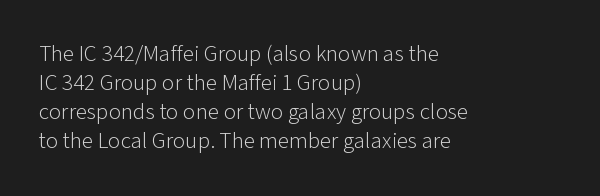
{"italic": "no", "bold": "no", "underline": "no", "align": "left", "line_spacing": "normal", "line_spacing_ratio": 1.26, "letter_spacing": "normal", "letter_spacing_em": 0.0, "glyph_px": 23}
